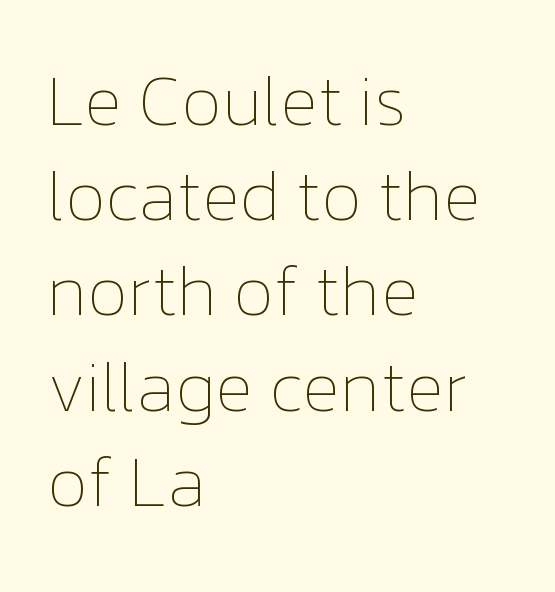
Q: Is the text bold? A: No.
Q: Is the text italic (slanted)? A: No, it is upright.
Q: Is the text underlined? A: No.
Q: How is the paragraph aligned? A: Left-aligned.
Q: Is the spacing between letters normal or unusually wide? A: Normal.
Q: Is the spacing between lines tight, normal or loose? A: Normal.
Q: Width (condensed, normal, or wide)? A: Normal.
Q: Stroke contrast? A: Low.
Q: x-height? A: Medium.
Q: Monospaced? A: No.
